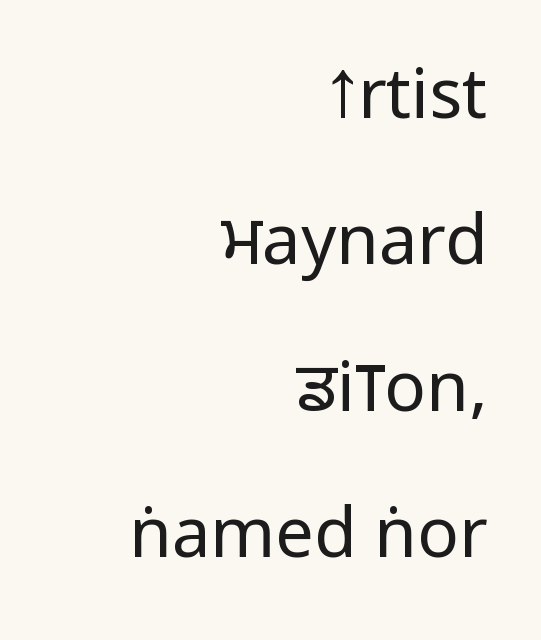
{"serif": "no", "italic": "no", "bold": "no", "weight": "regular", "width": "condensed", "stroke_contrast": "low", "underline": "no", "align": "right", "line_spacing": "loose", "line_spacing_ratio": 2.12, "letter_spacing": "normal", "letter_spacing_em": 0.0, "glyph_px": 69}
